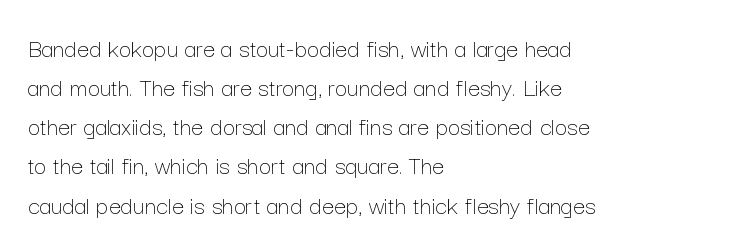
{"italic": "no", "bold": "no", "underline": "no", "align": "left", "line_spacing": "normal", "line_spacing_ratio": 1.45, "letter_spacing": "normal", "letter_spacing_em": 0.0, "glyph_px": 27}
